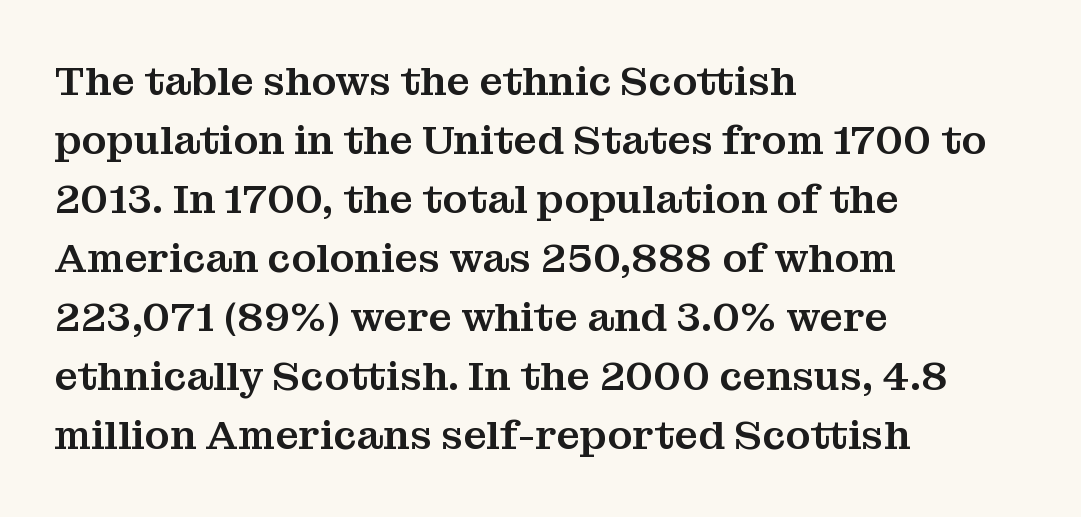
Note the varied advance widths — an 'i' is clearly narrower than an 'm'. Every character sits straight up, as roman type does. The lines in this sample share a left origin and differ only in where they stop. Baseline-to-baseline distance is the conventional proportion of letter height.
